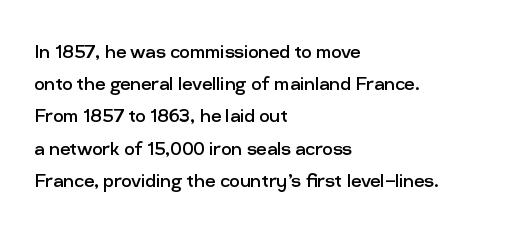
The image shows 23 px text type, upright; set left-aligned, normal line spacing (1.4x), normal letter spacing, not underlined.
